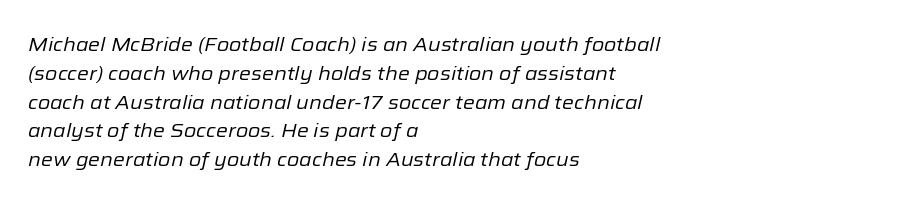
Q: Is the text bold? A: No.
Q: Is the text italic (slanted)? A: Yes, it leans right by about 12 degrees.
Q: Is the text underlined? A: No.
Q: How is the paragraph aligned? A: Left-aligned.
Q: Is the spacing between letters normal or unusually wide? A: Normal.
Q: Is the spacing between lines tight, normal or loose? A: Normal.
